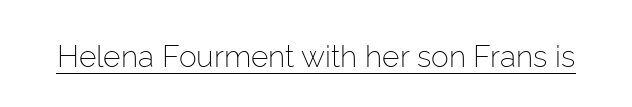
You can tell from the bare stems that sans-serif type was used. Does extra space separate the letters? No, they use regular spacing. Posture: upright roman. Compared with a typical body face, this is equally light or lighter still. Proportional: the letters do not fall into vertical columns.
